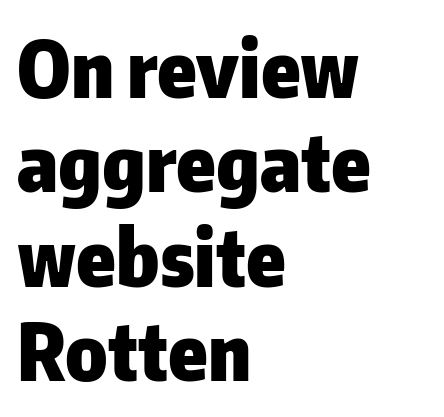
{"serif": "no", "italic": "no", "bold": "yes", "weight": "heavy", "width": "normal", "stroke_contrast": "low", "x_height": "medium", "monospaced": "no", "underline": "no", "align": "left", "line_spacing_ratio": 1.21, "letter_spacing": "normal", "letter_spacing_em": 0.0, "glyph_px": 78}
